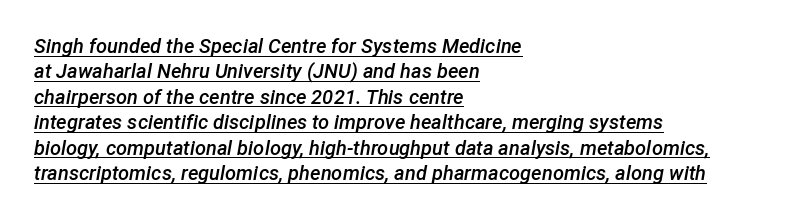
The image shows 20 px text type, italic (leaning right); set left-aligned, normal line spacing (1.27x), normal letter spacing, underlined.
